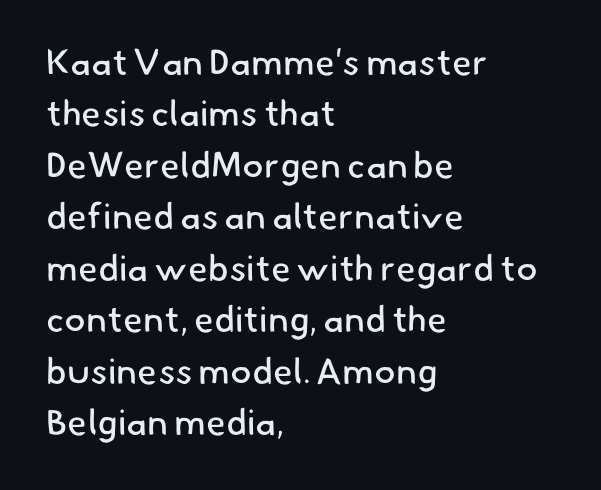
The image shows 36 px regular-weight sans-serif type; set left-aligned, normal line spacing (1.43x), normal letter spacing, not underlined; low stroke contrast and a small x-height.
